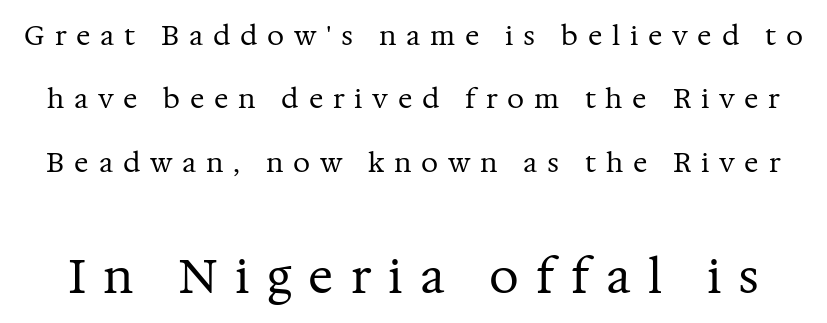
The weight would be labelled regular, book, light, or lighter still. Compare the two chunks: the lower has the greater cap height. The horizontal fit of the characters is loose and conspicuously gappy. The rendering uses natural spacing where letterforms have individual widths.
